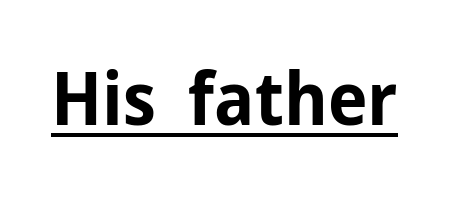
Characters remain perfectly vertical along every line. Caption: bold face, heavy strokes. Serifs: no, the terminals of the letterforms are clean. These lines are rendered in a variable-pitch font. Look at the tracking — it's just the regular setting, nothing added. The sample's only ornament is a line tracing under the words.
